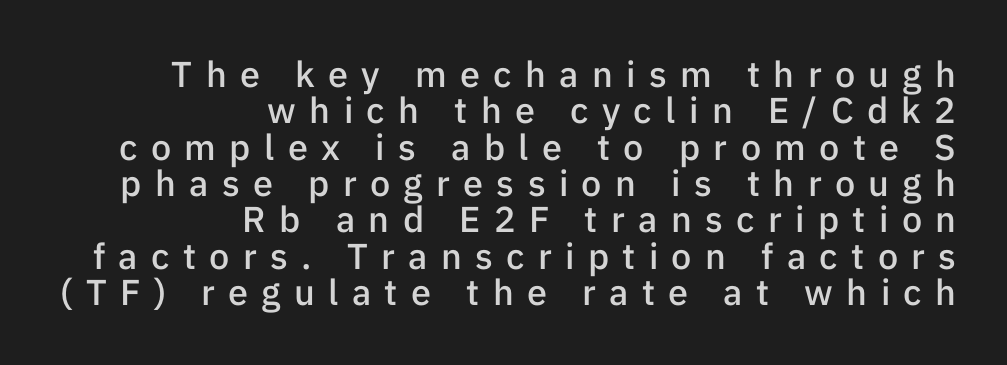
This block would grow much taller if given ordinary leading; it's compressed now. This sample has the flowing, uneven cadence of proportional lettering. Typeset ragged left — the right edge is the straight one. The area under the type is left untouched.
